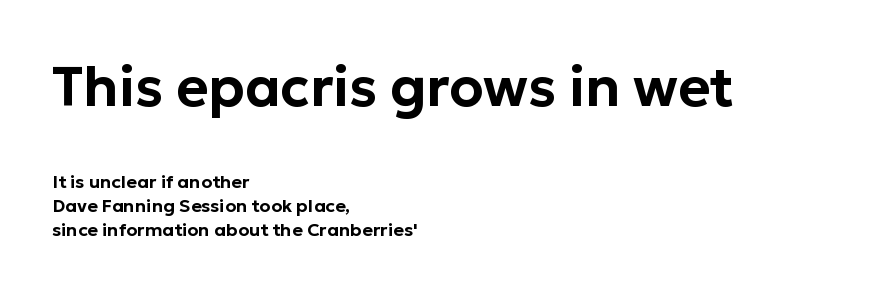
Q: Is the text italic (slanted)? A: No, it is upright.
Q: Is the typeface a serif or a sans-serif typeface? A: Sans-serif.
Q: Is the text underlined? A: No.
Q: How is the paragraph aligned? A: Left-aligned.
Q: Is the spacing between letters normal or unusually wide? A: Normal.
Q: Is the spacing between lines tight, normal or loose? A: Normal.
Q: Which block of text is set in a larger size, the first (top) or the second (bottom)? A: The first (top) one.
Q: Width (condensed, normal, or wide)? A: Normal.
Q: Stroke contrast? A: Low.
Q: x-height? A: Medium.
Q: Monospaced? A: No.
